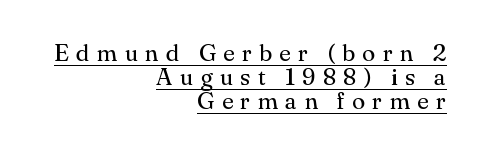
Descenders here cross a horizontal rule under the line. Students, observe: this is what under-led, compact text looks like. The cut favours lightness, reaching ordinary text weight at its darkest. The face used here is rendered with a markedly widened letterfit.
